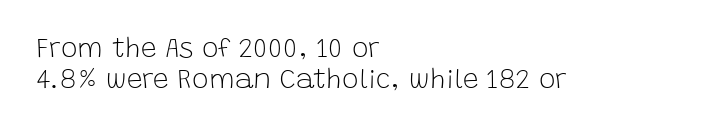
Q: Is the text bold? A: No.
Q: Is the text italic (slanted)? A: No, it is upright.
Q: Is the typeface a serif or a sans-serif typeface? A: Sans-serif.
Q: Is the text underlined? A: No.
Q: How is the paragraph aligned? A: Left-aligned.
Q: Is the spacing between letters normal or unusually wide? A: Normal.
Q: Is the spacing between lines tight, normal or loose? A: Tight.
Q: Width (condensed, normal, or wide)? A: Normal.
Q: Stroke contrast? A: Low.
Q: x-height? A: Large.
Q: Monospaced? A: No.
